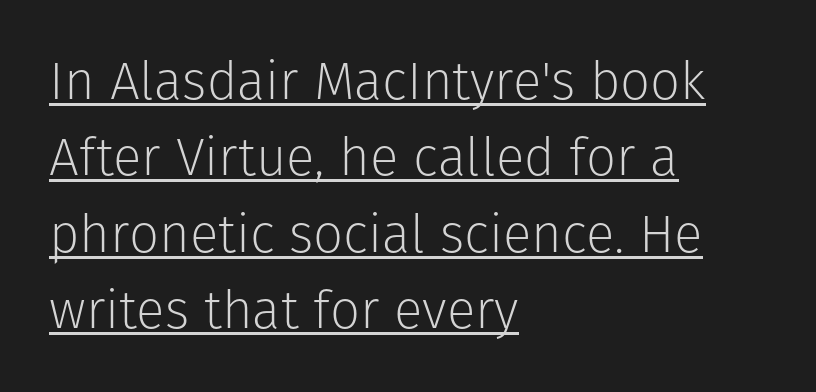
Q: Is the text bold? A: No.
Q: Is the text italic (slanted)? A: No, it is upright.
Q: Is the typeface a serif or a sans-serif typeface? A: Sans-serif.
Q: Is the text underlined? A: Yes.
Q: How is the paragraph aligned? A: Left-aligned.
Q: Is the spacing between letters normal or unusually wide? A: Normal.
Q: Is the spacing between lines tight, normal or loose? A: Normal.
Q: Width (condensed, normal, or wide)? A: Normal.
Q: Stroke contrast? A: Low.
Q: x-height? A: Medium.
Q: Monospaced? A: No.
